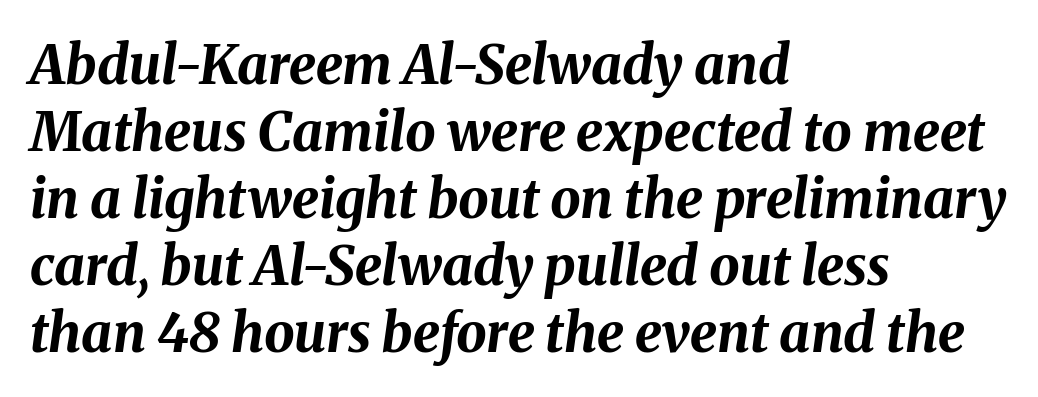
{"italic": "yes", "lean": "right", "slant_degrees": 8, "bold": "yes", "weight": "bold", "width": "normal", "stroke_contrast": "medium", "x_height": "medium", "monospaced": "no", "underline": "no", "align": "left", "line_spacing_ratio": 1.24, "letter_spacing": "normal", "letter_spacing_em": 0.0, "glyph_px": 54}
